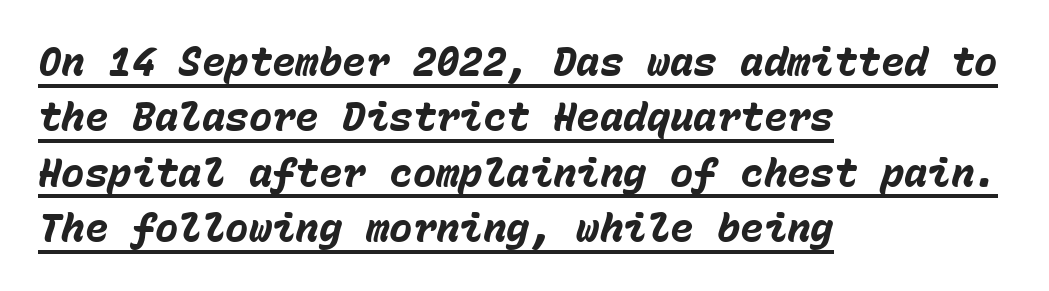
The specimen reads as italic at a glance. A classic flush-left, rag-right setting is used for this passage. The strokes are fattened all the way to bold. Vertical spacing — default. What decoration does the sample have? An underline.
